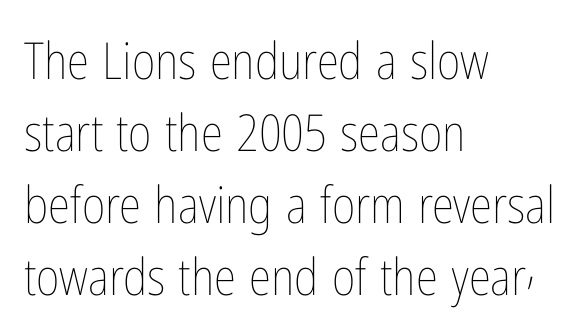
The image shows 51 px thin, condensed type, upright; set left-aligned, normal line spacing (1.41x), normal letter spacing, not underlined; low stroke contrast and a medium x-height.
